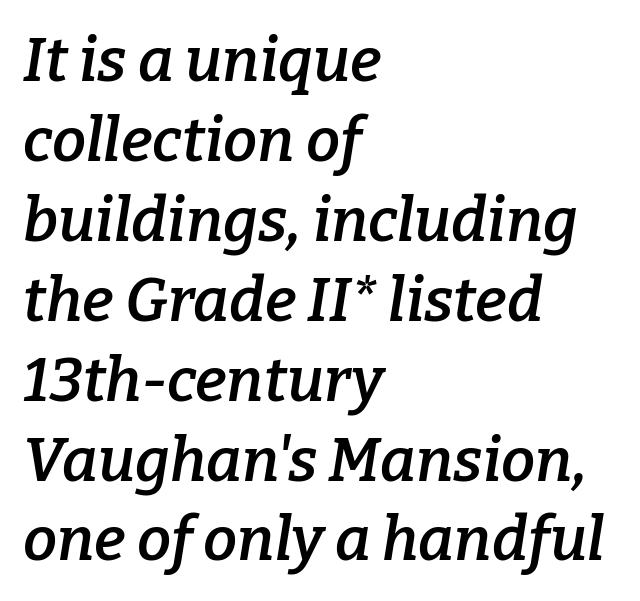
{"serif": "yes", "italic": "yes", "lean": "right", "slant_degrees": 9, "bold": "semi", "weight": "semibold", "width": "normal", "stroke_contrast": "low", "x_height": "medium", "monospaced": "no", "underline": "no", "align": "left", "line_spacing": "normal", "line_spacing_ratio": 1.31, "letter_spacing": "normal", "letter_spacing_em": 0.0, "glyph_px": 61}
